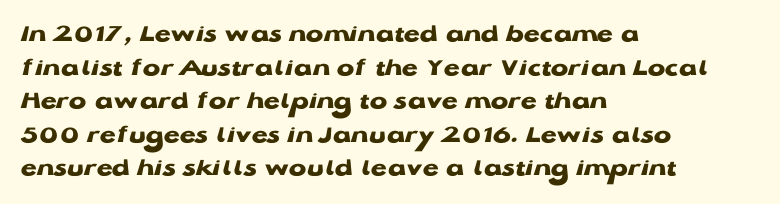
Q: Is the text bold? A: Yes.
Q: Is the text italic (slanted)? A: No, it is upright.
Q: Is the text underlined? A: No.
Q: How is the paragraph aligned? A: Left-aligned.
Q: Is the spacing between letters normal or unusually wide? A: Normal.
Q: Is the spacing between lines tight, normal or loose? A: Normal.
